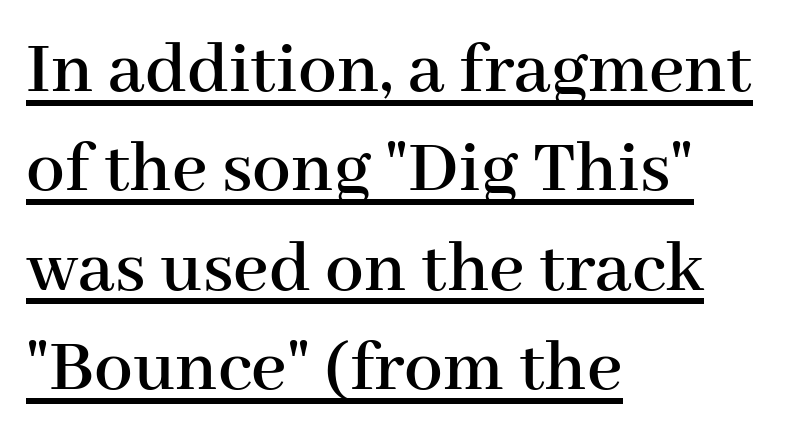
The image shows 77 px serif type, upright; set left-aligned, normal line spacing (1.29x), normal letter spacing, underlined; high stroke contrast and a medium x-height.
